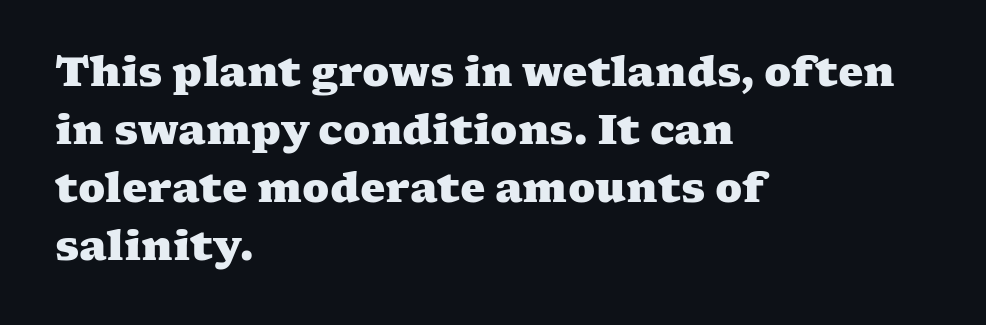
Q: Is the text bold? A: Yes.
Q: Is the typeface a serif or a sans-serif typeface? A: Serif.
Q: Is the text underlined? A: No.
Q: How is the paragraph aligned? A: Left-aligned.
Q: Is the spacing between letters normal or unusually wide? A: Normal.
Q: Is the spacing between lines tight, normal or loose? A: Normal.
Q: Width (condensed, normal, or wide)? A: Wide.
Q: Stroke contrast? A: Medium.
Q: x-height? A: Medium.
Q: Monospaced? A: No.
